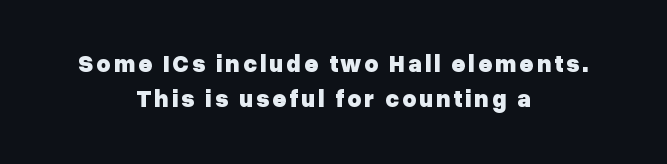
Q: Is the text bold? A: Yes.
Q: Is the text italic (slanted)? A: No, it is upright.
Q: Is the text underlined? A: No.
Q: How is the paragraph aligned? A: Centered.
Q: Is the spacing between lines tight, normal or loose? A: Normal.
